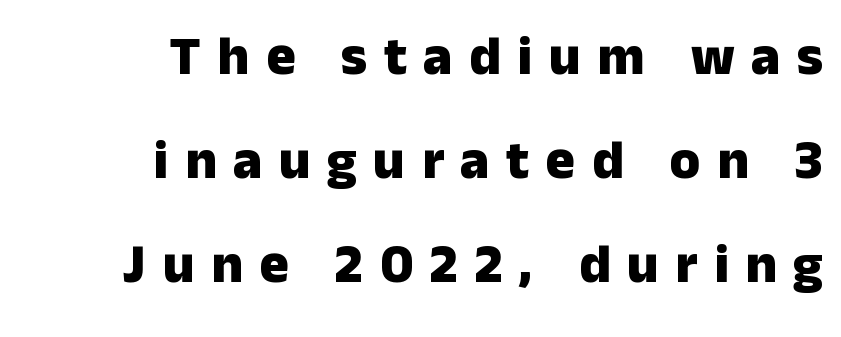
Q: Is the text bold? A: Yes.
Q: Is the text italic (slanted)? A: No, it is upright.
Q: Is the typeface a serif or a sans-serif typeface? A: Sans-serif.
Q: Is the text underlined? A: No.
Q: How is the paragraph aligned? A: Right-aligned.
Q: Is the spacing between letters normal or unusually wide? A: Unusually wide.
Q: Width (condensed, normal, or wide)? A: Normal.
Q: Stroke contrast? A: Low.
Q: x-height? A: Medium.
Q: Monospaced? A: No.
